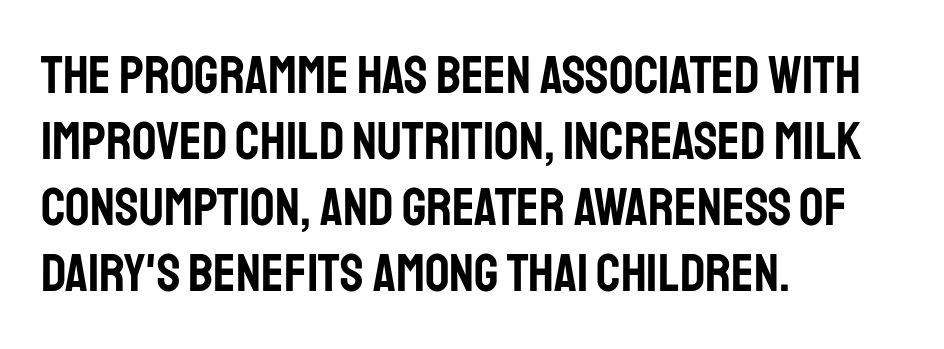
The image shows 54 px condensed sans-serif type, upright; set left-aligned, line spacing 1.22x, normal letter spacing, not underlined; low stroke contrast and a large x-height.
